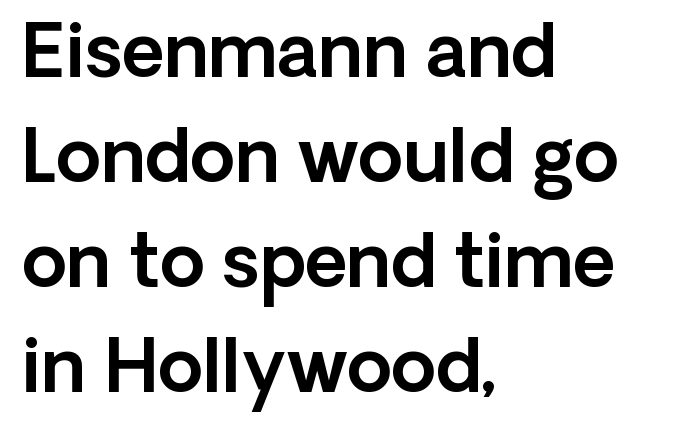
Q: Is the text italic (slanted)? A: No, it is upright.
Q: Is the typeface a serif or a sans-serif typeface? A: Sans-serif.
Q: Is the text underlined? A: No.
Q: How is the paragraph aligned? A: Left-aligned.
Q: Is the spacing between letters normal or unusually wide? A: Normal.
Q: Is the spacing between lines tight, normal or loose? A: Normal.
Q: Width (condensed, normal, or wide)? A: Normal.
Q: x-height? A: Medium.
Q: Monospaced? A: No.
